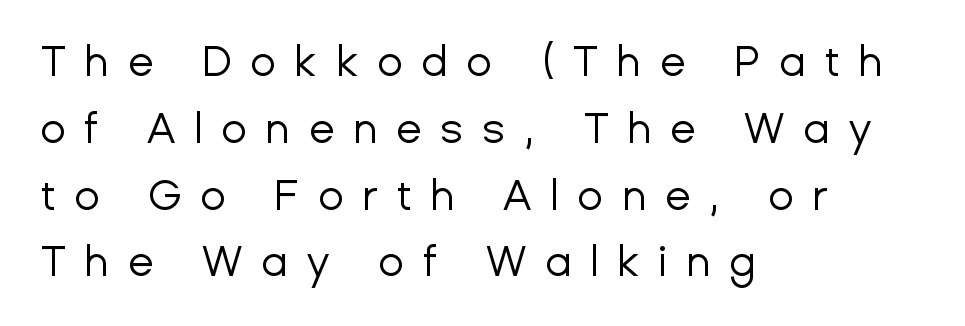
The image shows 42 px regular-weight sans-serif type, upright; set left-aligned, normal line spacing (1.59x), unusually wide letter spacing (+0.44 em), not underlined; low stroke contrast and a medium x-height.
